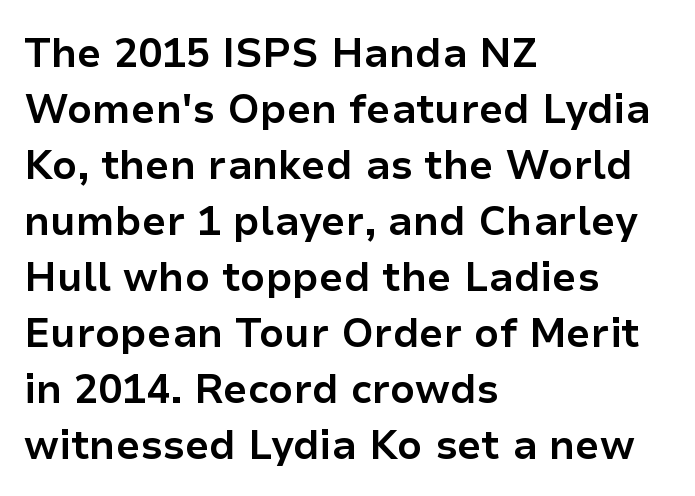
{"serif": "no", "italic": "no", "bold": "yes", "weight": "bold", "width": "normal", "stroke_contrast": "low", "x_height": "medium", "monospaced": "no", "underline": "no", "align": "left", "line_spacing": "normal", "line_spacing_ratio": 1.4, "letter_spacing": "normal", "letter_spacing_em": 0.0, "glyph_px": 40}
